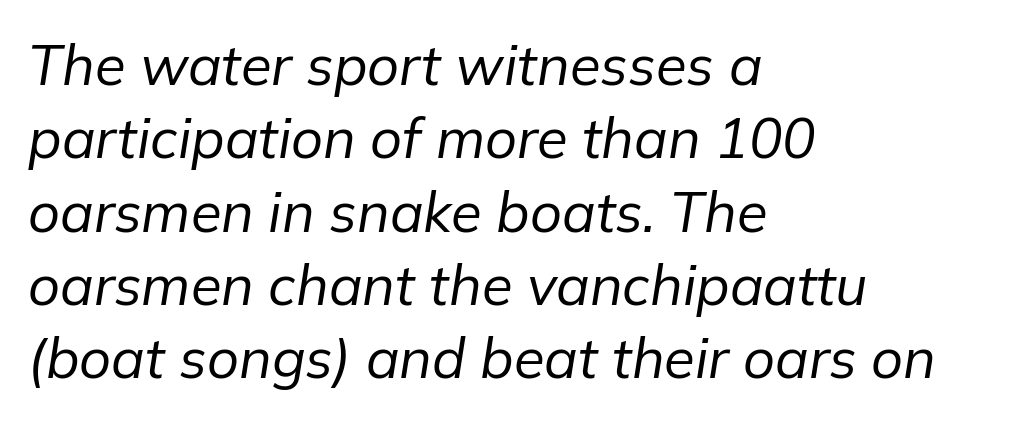
The image shows 56 px regular-weight type, italic (leaning right); set left-aligned, normal line spacing (1.31x), normal letter spacing, not underlined; low stroke contrast and a medium x-height.
